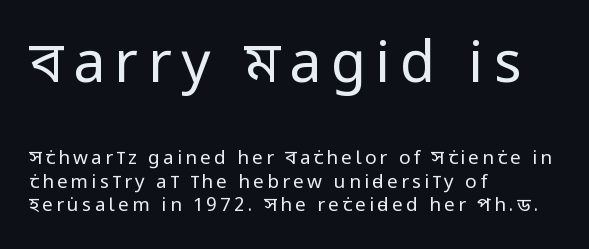
The image shows 57 px regular-weight, condensed sans-serif type, upright; set left-aligned, normal line spacing (1.25x), not underlined; the first (top) block is 3.0x larger; low stroke contrast and a large x-height.
